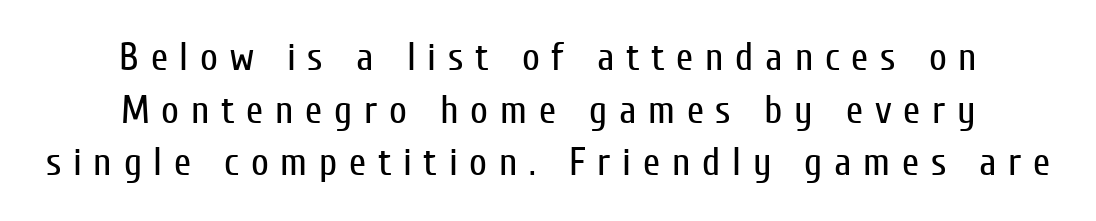
The image shows 39 px regular-weight, condensed sans-serif type, upright; set centered, normal line spacing (1.35x), unusually wide letter spacing (+0.3 em), not underlined; low stroke contrast and a medium x-height.
